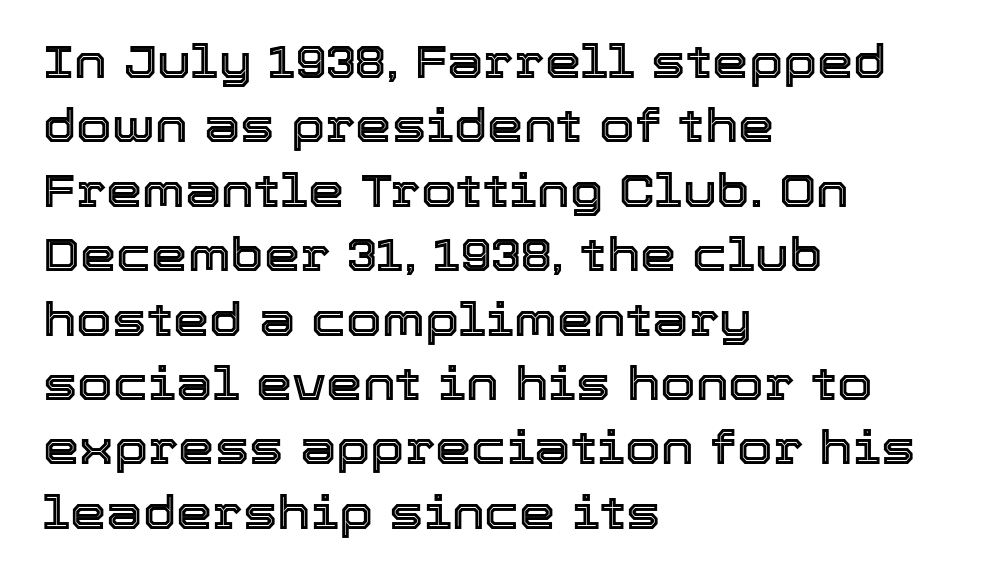
Line beginnings align vertically; line endings do not. Decoration check: the copy has no underline. Students, observe: this is what conventionally led text looks like. If you drew a line through each stem, it would be perfectly vertical.
